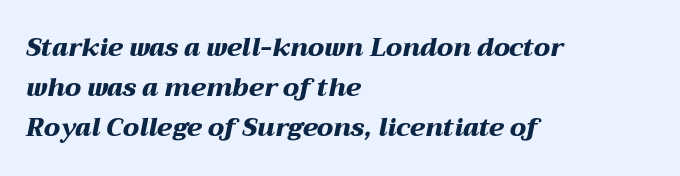
{"italic": "yes", "lean": "right", "slant_degrees": 12, "bold": "yes", "underline": "no", "align": "left", "line_spacing": "normal", "line_spacing_ratio": 1.6, "letter_spacing": "normal", "letter_spacing_em": 0.0, "glyph_px": 25}
